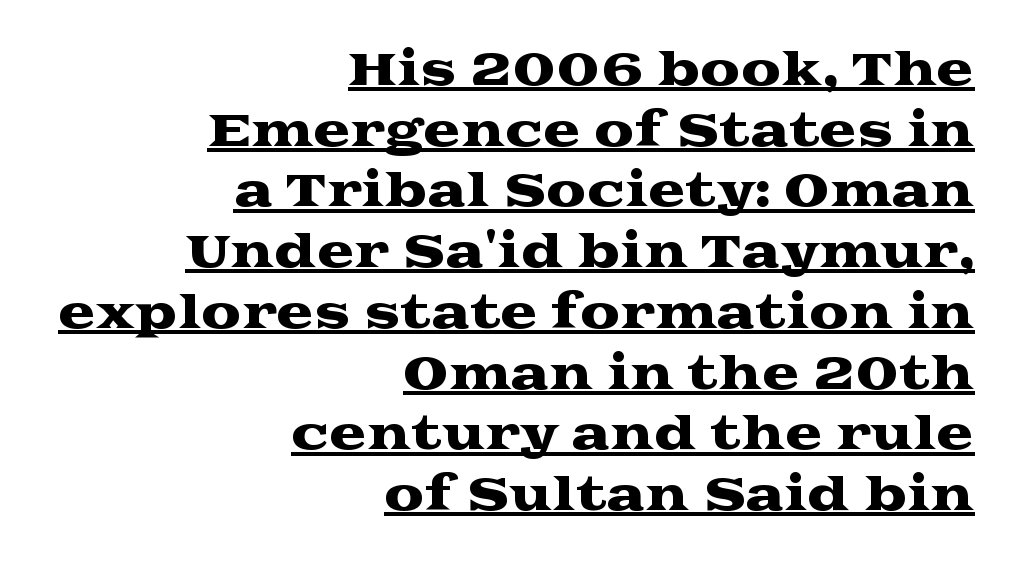
Check where the strokes stop: tiny serifs finish them off. Proportional: the letters do not fall into vertical columns. Compared with undecorated copy, this sample adds a rule below the words. The line-height multiplier appears to be the usual default. Reading down the block, your eye finds every line finishing at a fixed right position.
